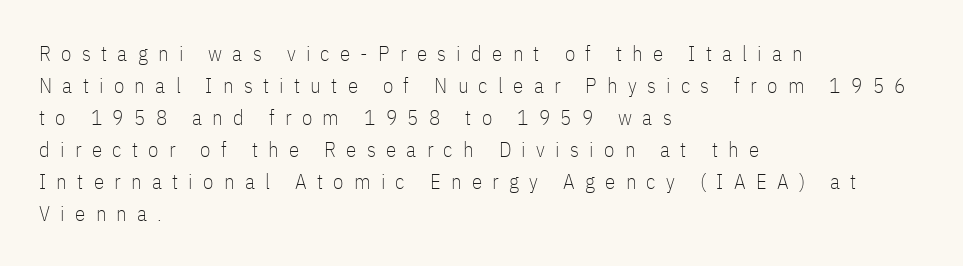
Q: Is the text bold? A: No.
Q: Is the text italic (slanted)? A: No, it is upright.
Q: Is the text underlined? A: No.
Q: How is the paragraph aligned? A: Left-aligned.
Q: Is the spacing between letters normal or unusually wide? A: Unusually wide.
Q: Is the spacing between lines tight, normal or loose? A: Normal.
